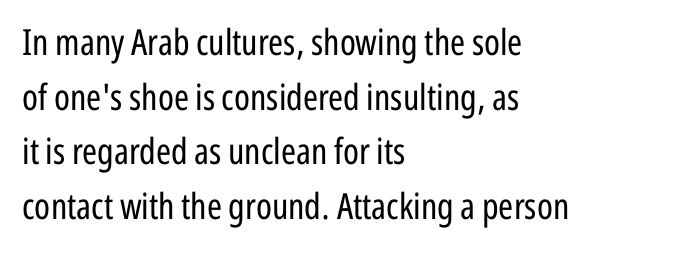
Q: Is the text bold? A: No.
Q: Is the text italic (slanted)? A: No, it is upright.
Q: Is the typeface a serif or a sans-serif typeface? A: Sans-serif.
Q: Is the text underlined? A: No.
Q: How is the paragraph aligned? A: Left-aligned.
Q: Is the spacing between letters normal or unusually wide? A: Normal.
Q: Is the spacing between lines tight, normal or loose? A: Normal.
Q: Width (condensed, normal, or wide)? A: Condensed.
Q: Stroke contrast? A: Low.
Q: x-height? A: Medium.
Q: Monospaced? A: No.
